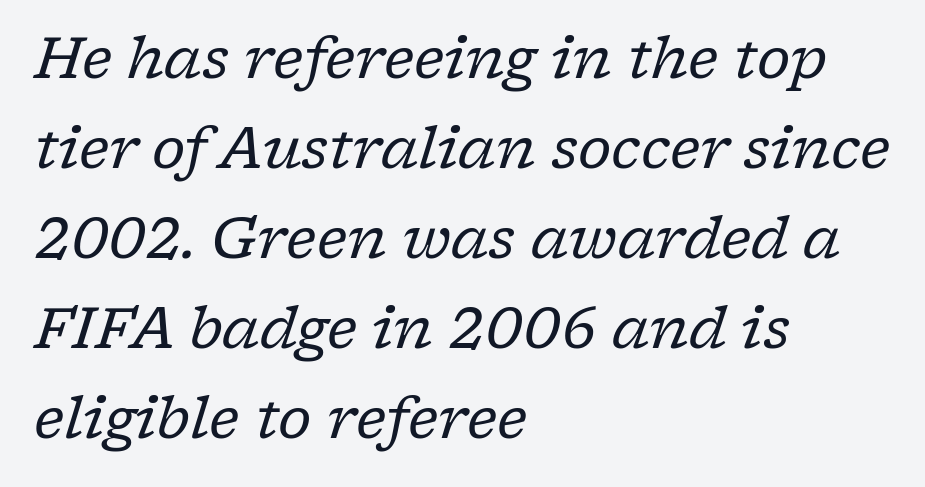
The image shows 57 px regular-weight serif type, italic (leaning right); set left-aligned, normal line spacing (1.58x), normal letter spacing, not underlined; low stroke contrast and a medium x-height.
